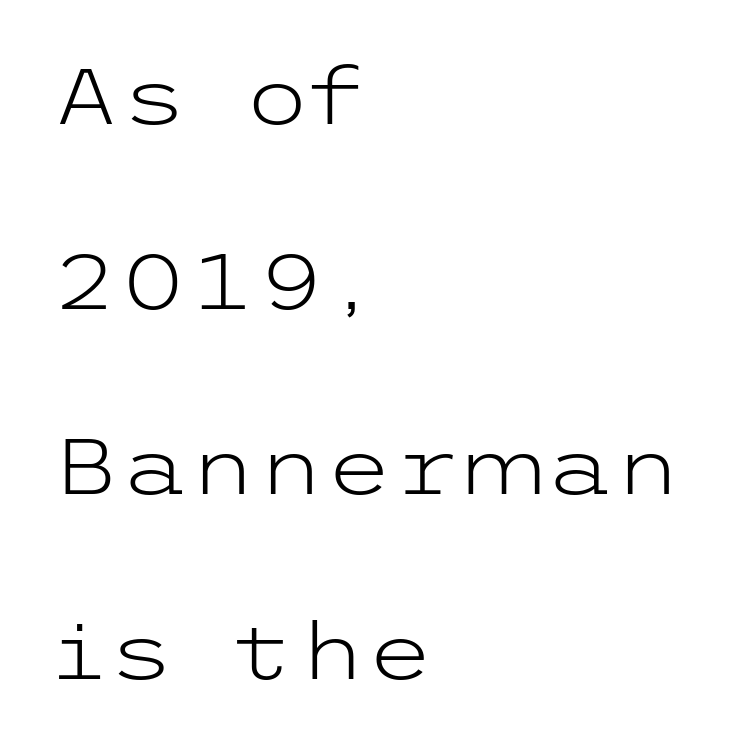
The image shows 78 px light, wide sans-serif type, upright; set left-aligned, loose line spacing (2.37x), normal letter spacing, not underlined; low stroke contrast and a medium x-height.
